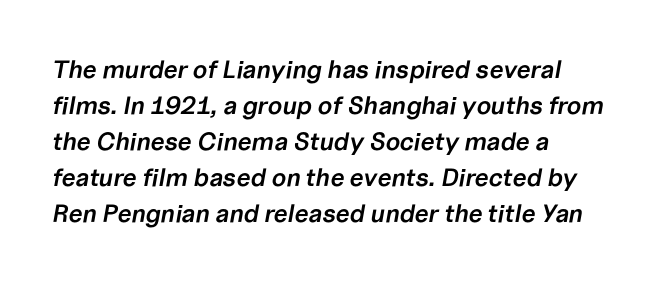
Caption: standard tracking, unaltered. Layout note: lines flush left. The rows are spaced the way most documents space them. The baseline area is clear. As a designer I'd log this as weight 600, semibold.
